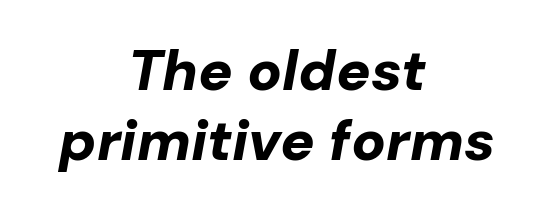
The image shows 57 px bold type, italic (leaning right); set centered, line spacing 1.22x, normal letter spacing, not underlined; low stroke contrast and a medium x-height.
